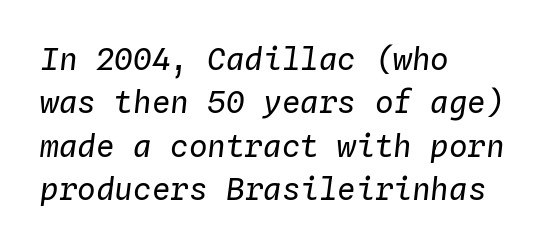
The image shows 31 px regular-weight type, italic (leaning right), monospaced; set left-aligned, normal line spacing (1.4x), normal letter spacing, not underlined; low stroke contrast and a medium x-height.
